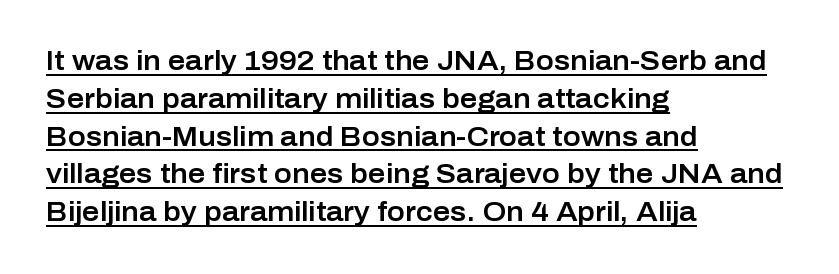
Q: Is the text italic (slanted)? A: No, it is upright.
Q: Is the text underlined? A: Yes.
Q: How is the paragraph aligned? A: Left-aligned.
Q: Is the spacing between letters normal or unusually wide? A: Normal.
Q: Is the spacing between lines tight, normal or loose? A: Normal.
